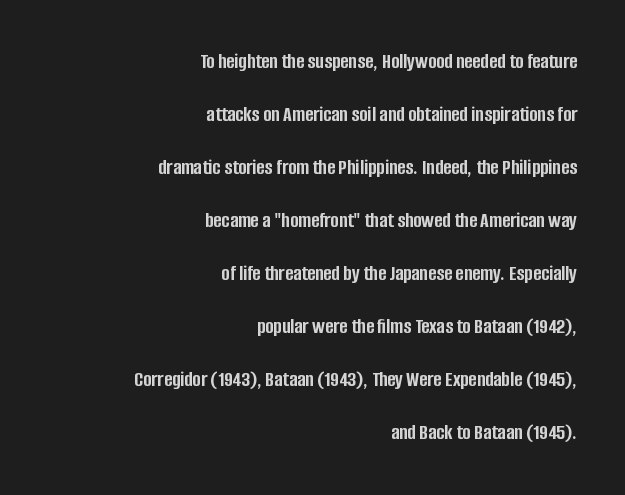
The image shows 22 px bold type, upright; set right-aligned, loose line spacing (2.41x), normal letter spacing, not underlined.
